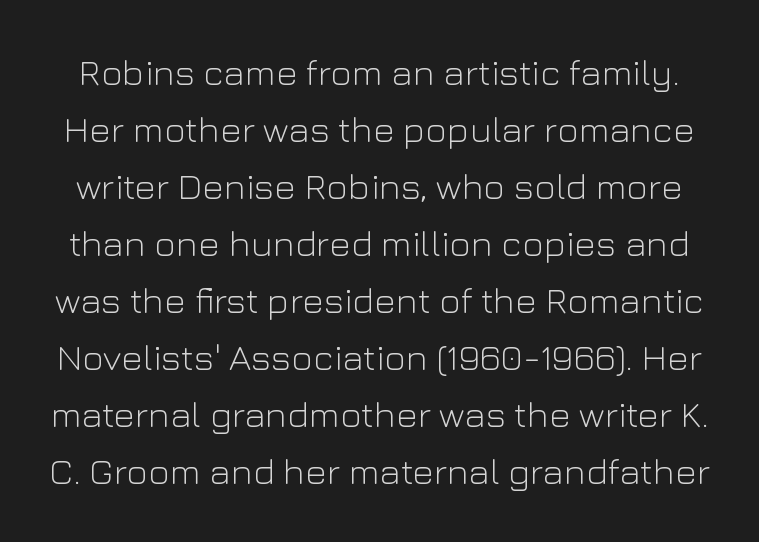
{"serif": "no", "italic": "no", "bold": "no", "weight": "light", "width": "normal", "stroke_contrast": "low", "x_height": "medium", "monospaced": "no", "underline": "no", "line_spacing": "normal", "line_spacing_ratio": 1.54, "letter_spacing": "normal", "letter_spacing_em": 0.0, "glyph_px": 37}
